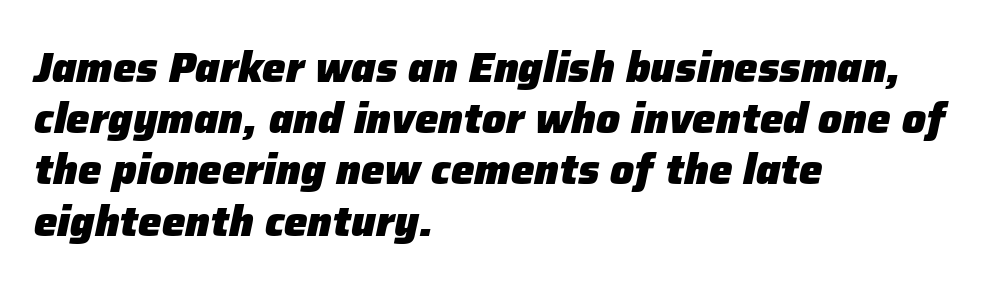
These lines were composed using italics. A typesetter would call this zero additional tracking. The space directly below the letters is spotless. The passage shown is typed in a proportional face where columns would drift.
